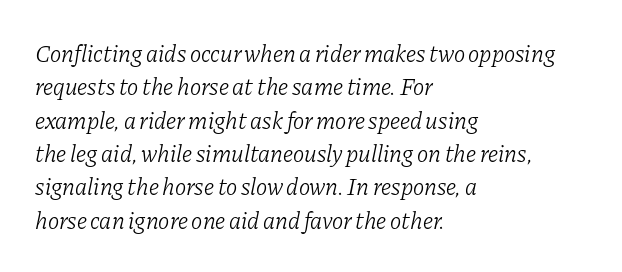
Q: Is the text bold? A: No.
Q: Is the text italic (slanted)? A: Yes, it leans right by about 11 degrees.
Q: Is the text underlined? A: No.
Q: How is the paragraph aligned? A: Left-aligned.
Q: Is the spacing between letters normal or unusually wide? A: Normal.
Q: Is the spacing between lines tight, normal or loose? A: Normal.
